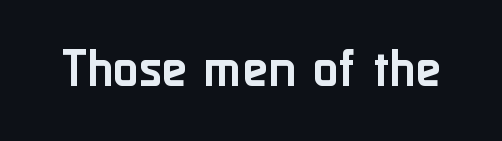
{"serif": "no", "italic": "no", "width": "normal", "stroke_contrast": "low", "x_height": "medium", "monospaced": "no", "underline": "no", "letter_spacing": "normal", "letter_spacing_em": 0.0, "glyph_px": 42}
